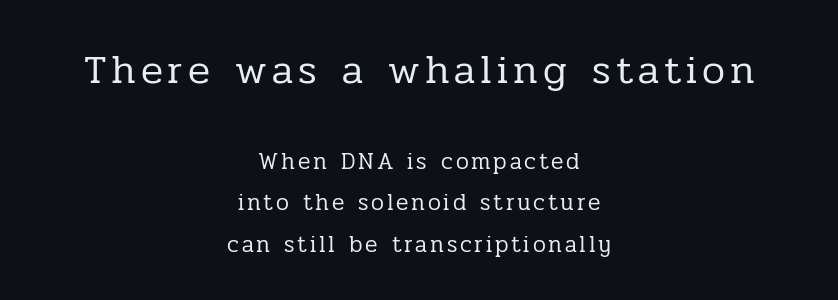
{"serif": "yes", "italic": "no", "bold": "no", "weight": "regular", "width": "normal", "stroke_contrast": "low", "x_height": "medium", "monospaced": "no", "underline": "no", "align": "center", "line_spacing_ratio": 1.79, "larger_block": "first", "size_ratio": 1.78, "glyph_px": 41}
